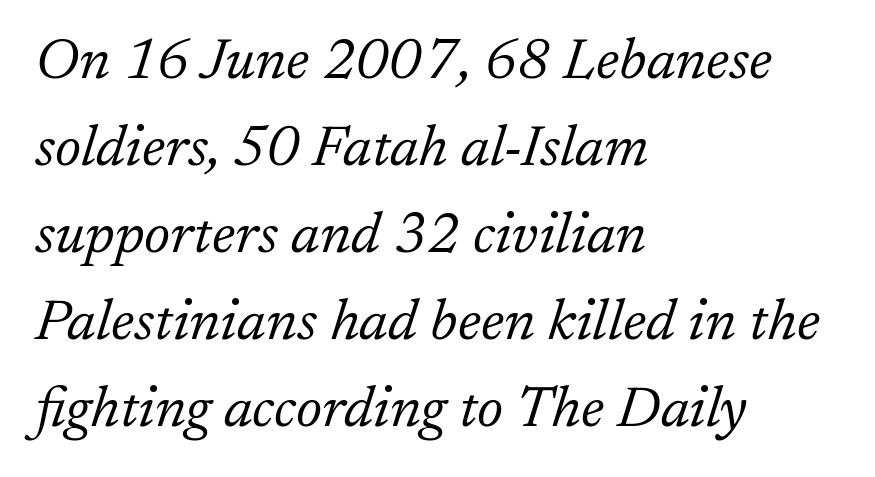
{"serif": "yes", "italic": "yes", "lean": "right", "slant_degrees": 17, "bold": "no", "weight": "light", "width": "normal", "stroke_contrast": "low", "x_height": "medium", "monospaced": "no", "underline": "no", "align": "left", "line_spacing": "normal", "line_spacing_ratio": 1.5, "letter_spacing": "normal", "letter_spacing_em": 0.0, "glyph_px": 58}
